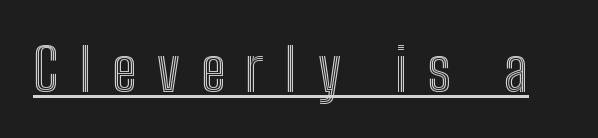
{"italic": "no", "width": "condensed", "x_height": "medium", "monospaced": "no", "underline": "yes", "letter_spacing": "wide", "letter_spacing_em": 0.35, "glyph_px": 59}
